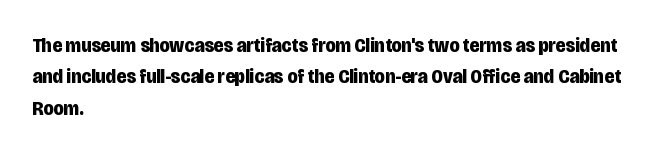
{"italic": "no", "bold": "yes", "underline": "no", "align": "left", "line_spacing": "normal", "line_spacing_ratio": 1.49, "letter_spacing": "normal", "letter_spacing_em": 0.0, "glyph_px": 21}
